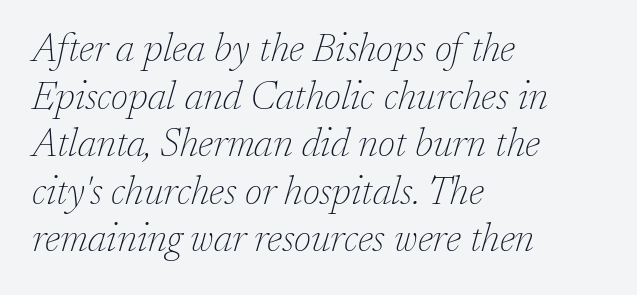
Q: Is the text bold? A: No.
Q: Is the text italic (slanted)? A: Yes, it leans right by about 17 degrees.
Q: Is the typeface a serif or a sans-serif typeface? A: Serif.
Q: Is the text underlined? A: No.
Q: How is the paragraph aligned? A: Left-aligned.
Q: Is the spacing between letters normal or unusually wide? A: Normal.
Q: Width (condensed, normal, or wide)? A: Normal.
Q: Stroke contrast? A: Low.
Q: x-height? A: Medium.
Q: Monospaced? A: No.
